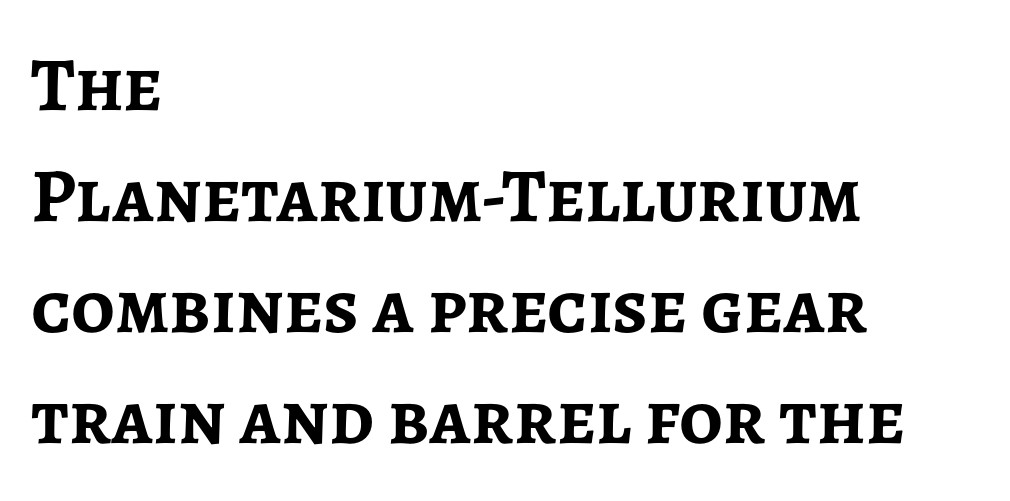
{"serif": "no", "italic": "no", "bold": "yes", "weight": "semibold", "width": "normal", "stroke_contrast": "low", "x_height": "medium", "monospaced": "no", "underline": "no", "align": "left", "line_spacing": "normal", "line_spacing_ratio": 1.44, "letter_spacing": "normal", "letter_spacing_em": 0.0, "glyph_px": 77}
